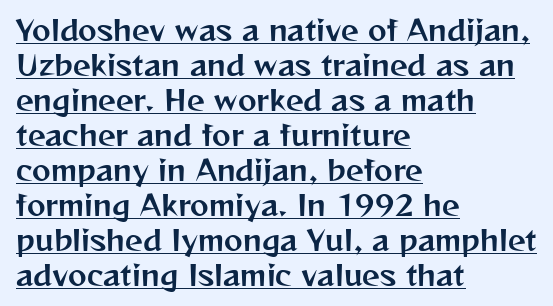
{"serif": "no", "italic": "no", "width": "normal", "stroke_contrast": "medium", "x_height": "medium", "monospaced": "no", "underline": "yes", "align": "left", "line_spacing": "normal", "line_spacing_ratio": 1.25, "letter_spacing": "normal", "letter_spacing_em": 0.0, "glyph_px": 28}
